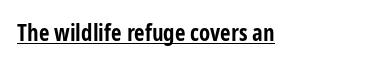
{"italic": "no", "bold": "yes", "underline": "yes", "align": "left", "letter_spacing": "normal", "letter_spacing_em": 0.0, "glyph_px": 23}
